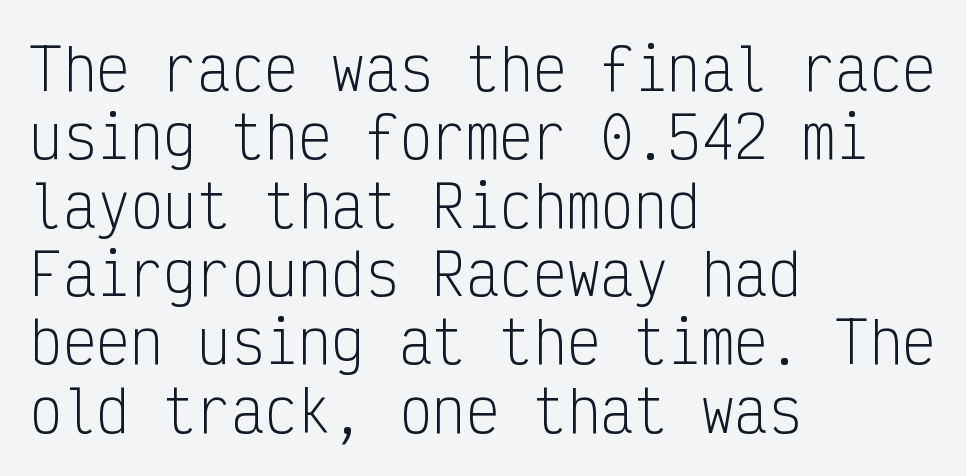
Summary of weight: not heavy and not bold. It's the straight-up-and-down kind of type. Rule under the text: the space is simply empty. Each letter, wide or thin by design, is forced into the same width here. Is this a sans? Yes — the strokes have no serifs.
